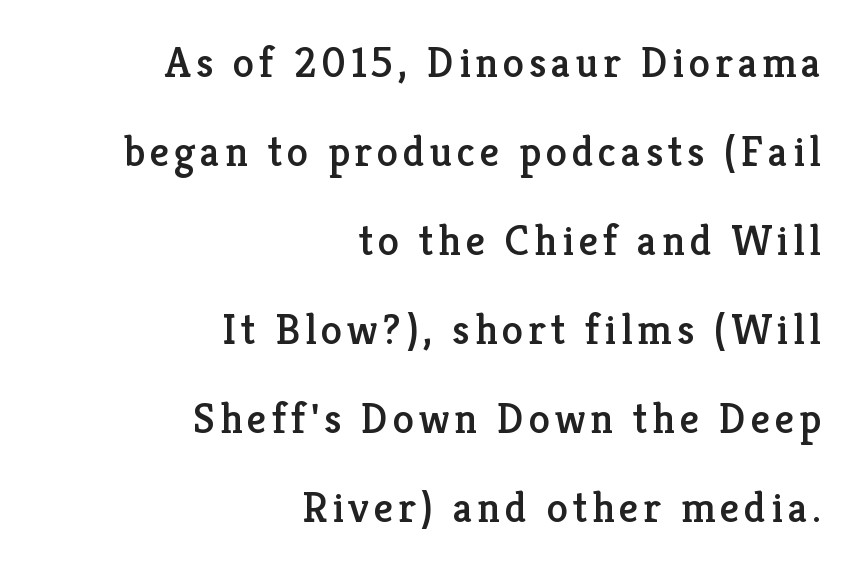
{"serif": "yes", "italic": "no", "width": "normal", "stroke_contrast": "low", "x_height": "medium", "monospaced": "no", "underline": "no", "align": "right", "line_spacing": "loose", "line_spacing_ratio": 2.07, "glyph_px": 43}
